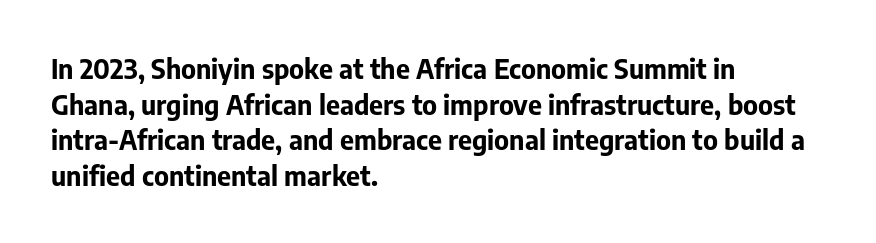
A typesetter would call this leading conventional body-copy spacing. Standard letterfit; no display-style spreading of the glyphs. The axis of the letterforms is exactly vertical. Typeset ragged right — the left edge is the straight one. Clear beneath every line of the passage. Each glyph is drawn with heavy, bold strokes.
